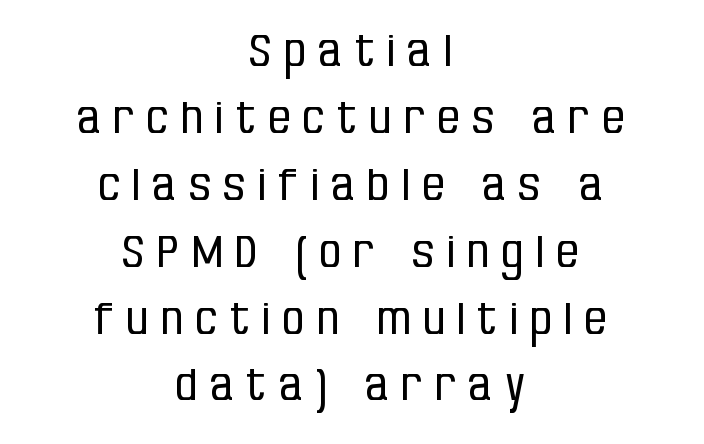
The image shows 44 px regular-weight, condensed sans-serif type, upright; set centered, normal line spacing (1.52x), unusually wide letter spacing (+0.29 em), not underlined; low stroke contrast and a large x-height.
